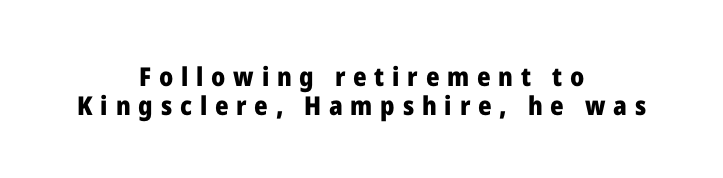
{"italic": "no", "bold": "yes", "underline": "no", "align": "center", "line_spacing": "tight", "line_spacing_ratio": 1.1, "letter_spacing": "wide", "letter_spacing_em": 0.3, "glyph_px": 26}
